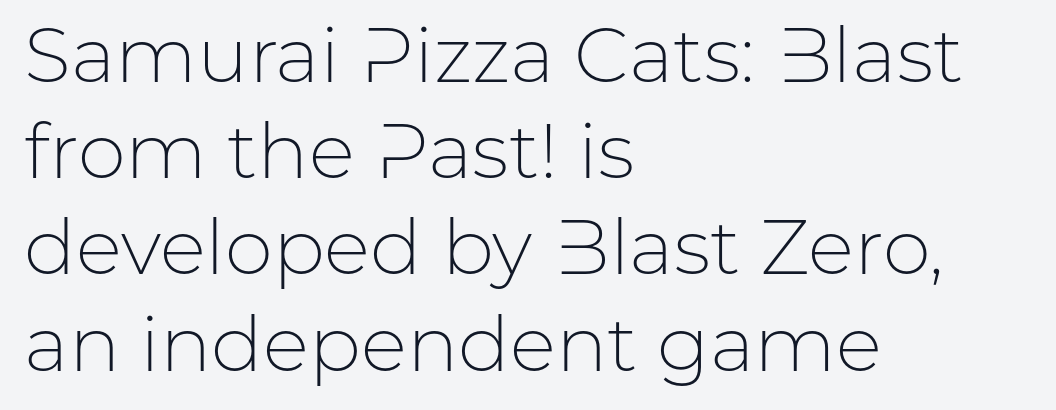
{"serif": "no", "italic": "no", "bold": "no", "weight": "light", "width": "normal", "stroke_contrast": "low", "x_height": "medium", "monospaced": "no", "underline": "no", "align": "left", "line_spacing": "normal", "line_spacing_ratio": 1.25, "letter_spacing": "normal", "letter_spacing_em": 0.0, "glyph_px": 77}
